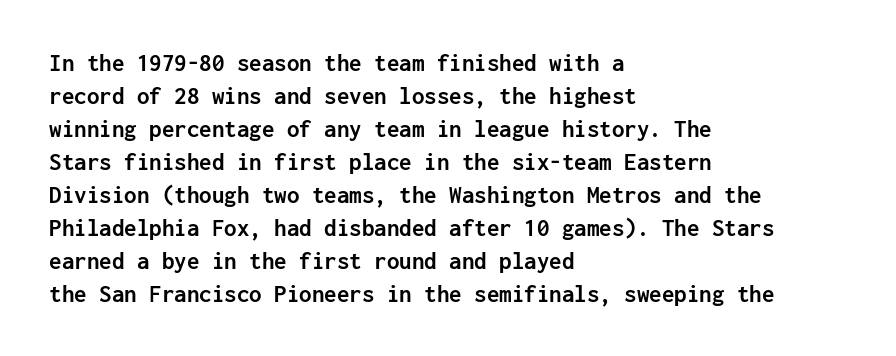
{"italic": "no", "bold": "yes", "underline": "no", "align": "left", "line_spacing": "normal", "line_spacing_ratio": 1.32, "letter_spacing": "normal", "letter_spacing_em": 0.0, "glyph_px": 25}
